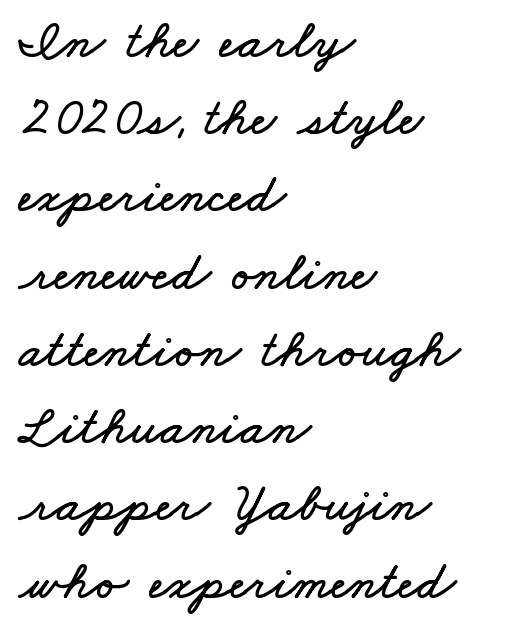
The image shows 54 px wide type; set left-aligned, normal line spacing (1.43x), normal letter spacing, not underlined; low stroke contrast and a small x-height.
